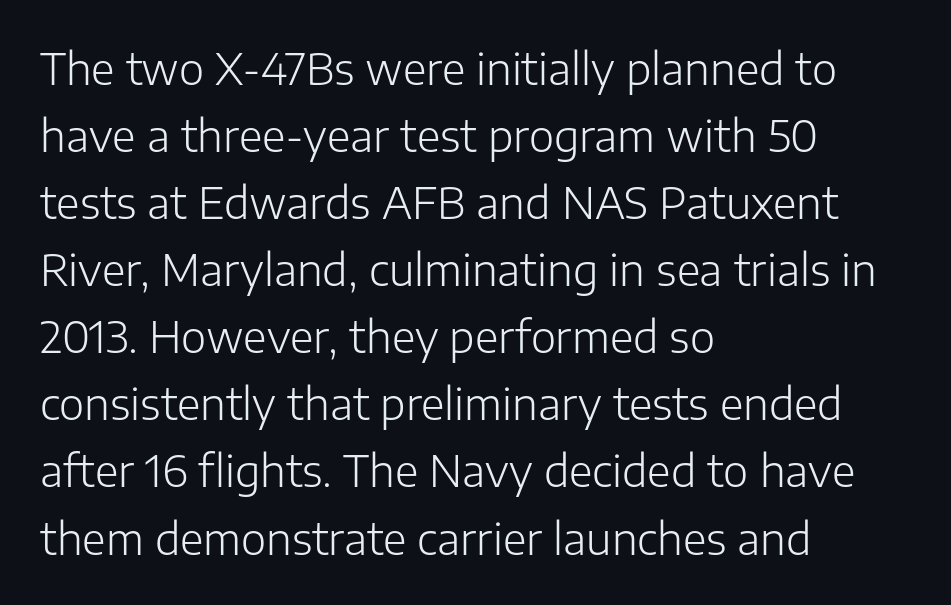
Quick note: not italic, upright. The passage shown is not underscored anywhere. The rag falls on the right side of this text block. Each letter keeps its own natural width here, so spacing adapts to shape. Tracking here is standard; glyphs follow each other at the usual distance.
